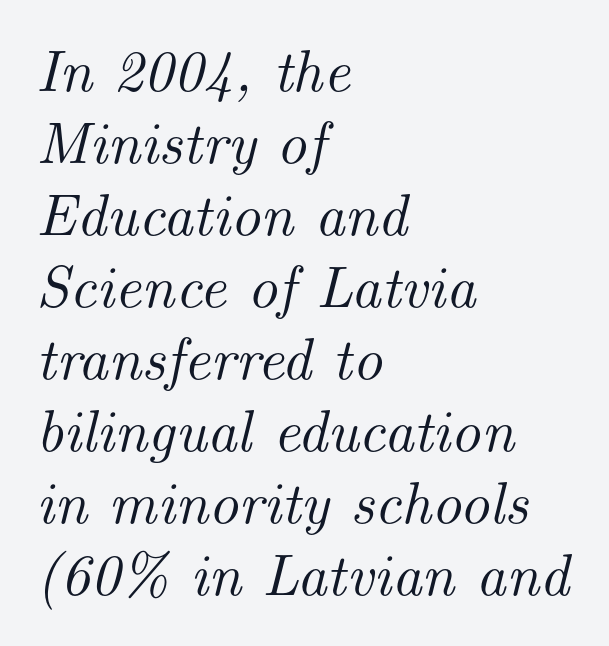
Q: Is the text italic (slanted)? A: Yes, it leans right by about 14 degrees.
Q: Is the typeface a serif or a sans-serif typeface? A: Serif.
Q: Is the text underlined? A: No.
Q: How is the paragraph aligned? A: Left-aligned.
Q: Is the spacing between letters normal or unusually wide? A: Normal.
Q: Width (condensed, normal, or wide)? A: Normal.
Q: Stroke contrast? A: Medium.
Q: x-height? A: Small.
Q: Monospaced? A: No.
